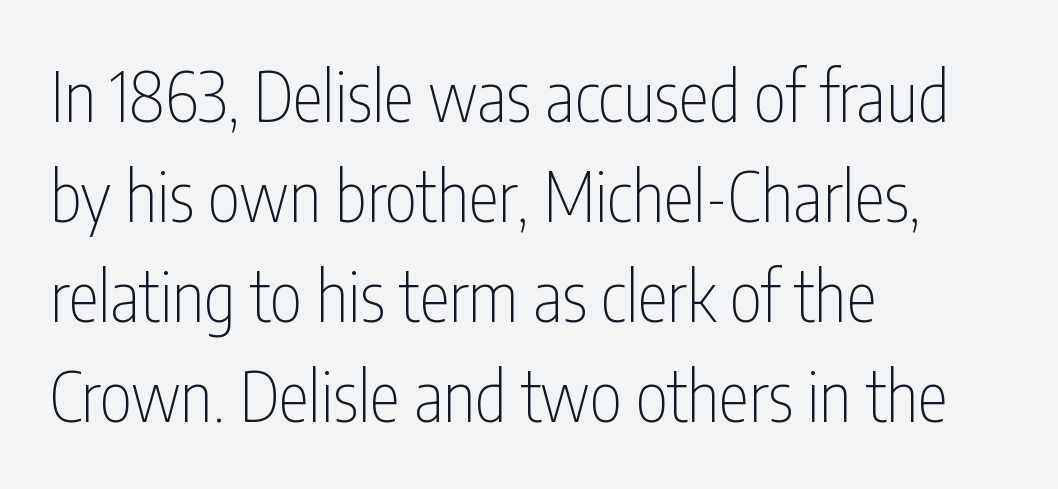
The image shows 69 px thin, condensed sans-serif type, upright; set left-aligned, normal line spacing (1.45x), normal letter spacing, not underlined; low stroke contrast and a medium x-height.
